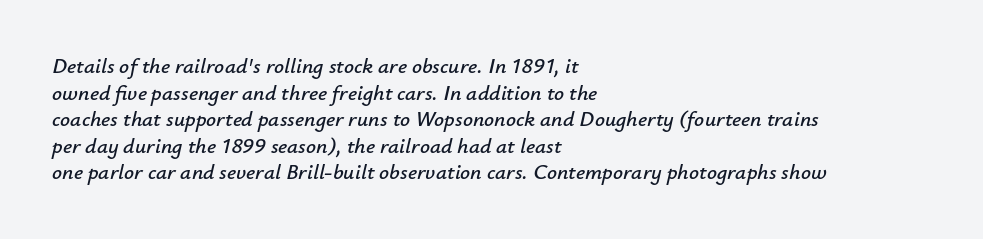
The image shows 22 px text type, italic (leaning right); set left-aligned, line spacing 1.21x, normal letter spacing, not underlined.
